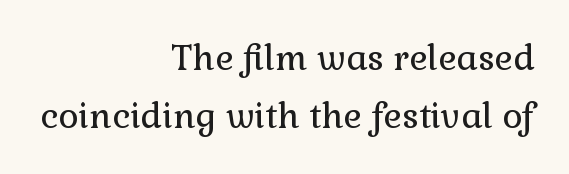
Q: Is the text bold? A: No.
Q: Is the text italic (slanted)? A: No, it is upright.
Q: Is the typeface a serif or a sans-serif typeface? A: Serif.
Q: Is the text underlined? A: No.
Q: How is the paragraph aligned? A: Right-aligned.
Q: Is the spacing between letters normal or unusually wide? A: Normal.
Q: Is the spacing between lines tight, normal or loose? A: Normal.
Q: Width (condensed, normal, or wide)? A: Normal.
Q: x-height? A: Medium.
Q: Monospaced? A: No.
